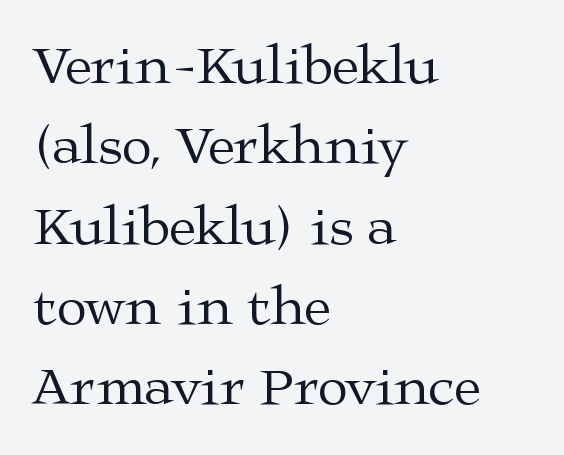
The image shows 55 px regular-weight, wide serif type, upright; set left-aligned, normal line spacing (1.46x), normal letter spacing, not underlined; medium stroke contrast and a medium x-height.
